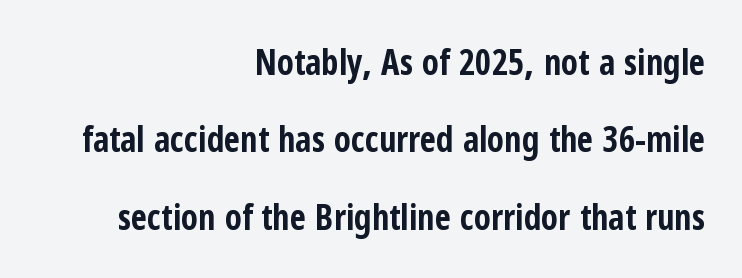
Do the characters align in a grid? No, the font is proportional. Interline gaps are noticeably wide in this sample. The letters stand straight up with perfectly vertical stems. Chunky letters — that's bold for sure. The text was rendered using a sans face with plain stroke endings. The space beneath each line is pristine and unruled.
